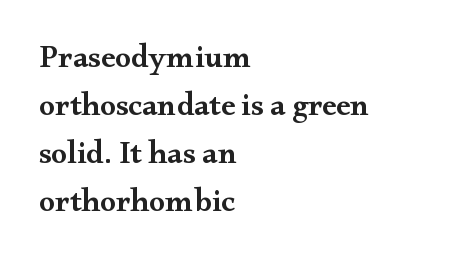
{"serif": "yes", "italic": "no", "bold": "semi", "weight": "semibold", "width": "wide", "stroke_contrast": "medium", "x_height": "small", "monospaced": "no", "underline": "no", "align": "left", "line_spacing": "normal", "line_spacing_ratio": 1.5, "letter_spacing": "normal", "letter_spacing_em": 0.0, "glyph_px": 32}
